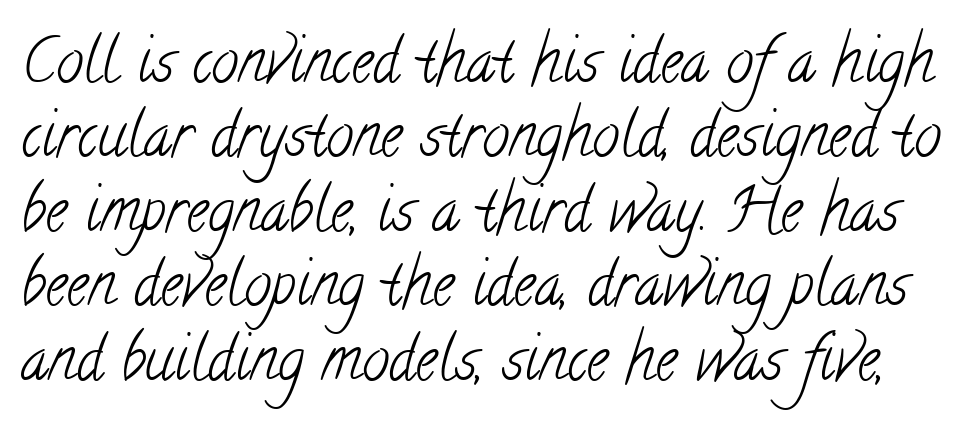
Decoration check: the copy has no underline. Is this a fixed-width face? No — the glyphs have proportional, varying widths. Stem width sits at or under what a default text font uses. The rendering keeps characters at their native spacing.
